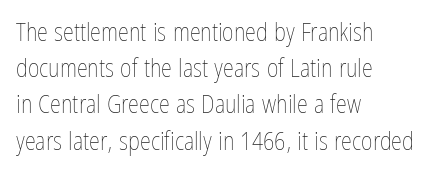
The cut favours lightness, reaching ordinary text weight at its darkest. Left-aligned paragraph, ragged on the right. There is no visible air inserted between adjacent glyphs. Has an underline been added? It has not. Upright lettering throughout. Leading matches the norm, producing a regular column.
